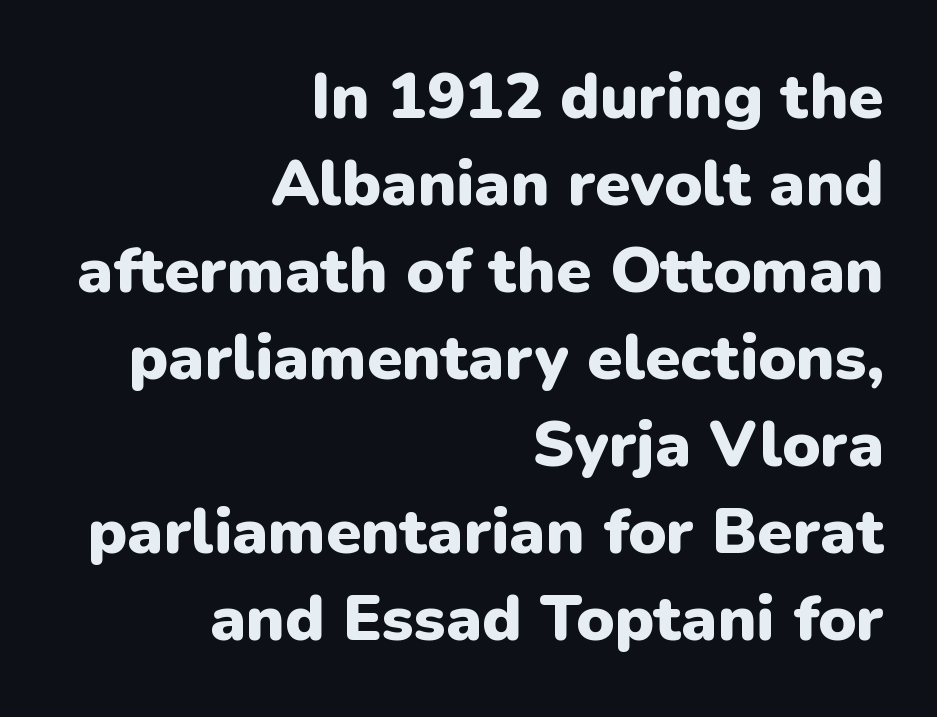
The image shows 64 px heavy sans-serif type, upright; set right-aligned, normal line spacing (1.36x), normal letter spacing, not underlined; low stroke contrast and a medium x-height.
